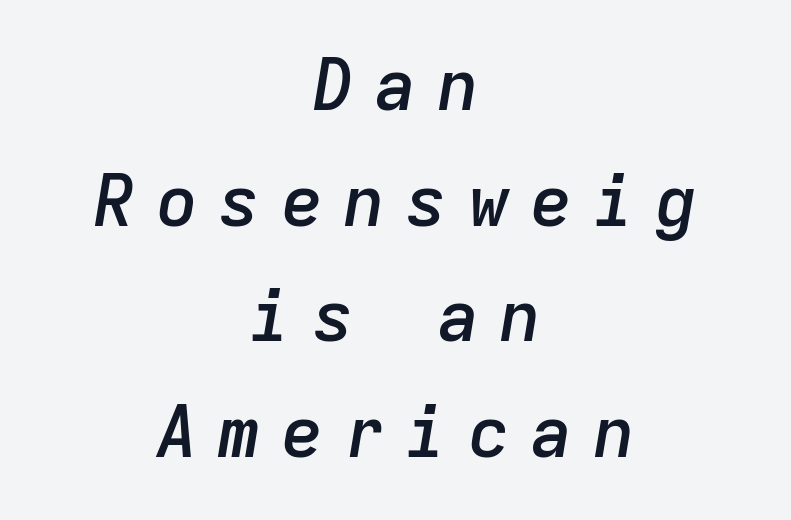
{"italic": "yes", "lean": "right", "slant_degrees": 9, "bold": "semi", "weight": "semibold", "width": "normal", "stroke_contrast": "low", "x_height": "medium", "monospaced": "yes", "underline": "no", "align": "center", "line_spacing": "normal", "line_spacing_ratio": 1.63, "letter_spacing": "wide", "letter_spacing_em": 0.28, "glyph_px": 71}
